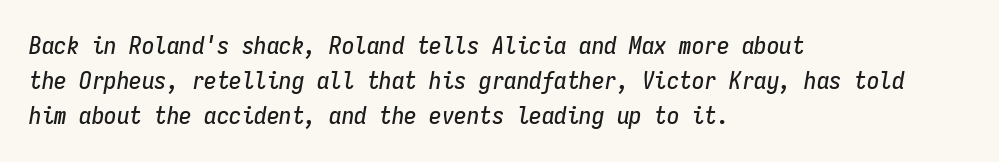
{"italic": "yes", "lean": "right", "slant_degrees": 9, "underline": "no", "align": "left", "line_spacing": "normal", "line_spacing_ratio": 1.41, "letter_spacing": "normal", "letter_spacing_em": 0.0, "glyph_px": 25}
